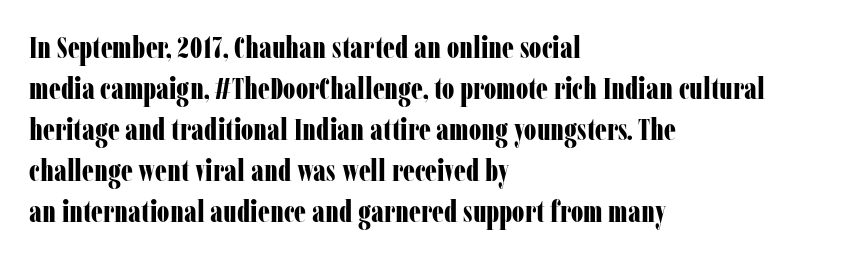
The image shows 30 px bold, condensed serif type, upright; set left-aligned, normal line spacing (1.37x), normal letter spacing, not underlined; low stroke contrast and a medium x-height.
